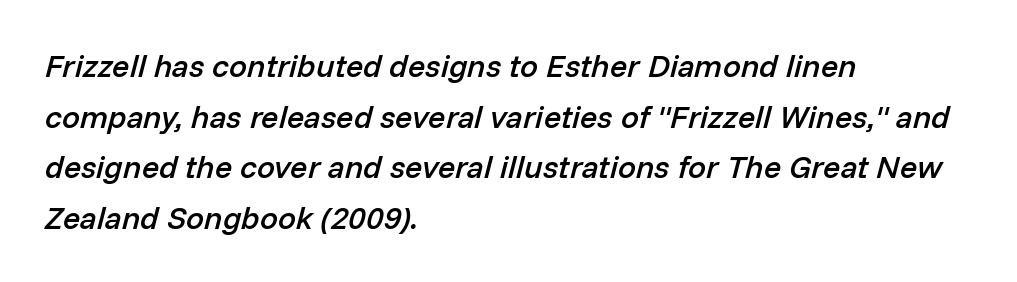
{"italic": "yes", "lean": "right", "slant_degrees": 14, "bold": "semi", "weight": "semibold", "width": "normal", "stroke_contrast": "low", "x_height": "medium", "monospaced": "no", "underline": "no", "align": "left", "line_spacing": "normal", "line_spacing_ratio": 1.58, "letter_spacing": "normal", "letter_spacing_em": 0.0, "glyph_px": 32}
